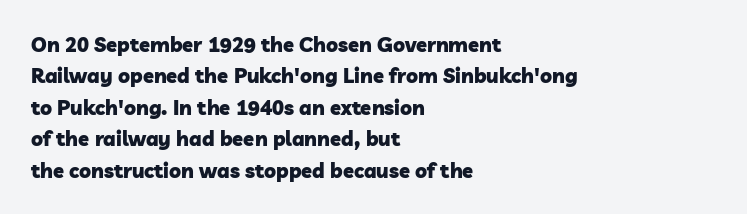
Q: Is the text bold? A: Yes.
Q: Is the text underlined? A: No.
Q: How is the paragraph aligned? A: Left-aligned.
Q: Is the spacing between letters normal or unusually wide? A: Normal.
Q: Is the spacing between lines tight, normal or loose? A: Normal.
